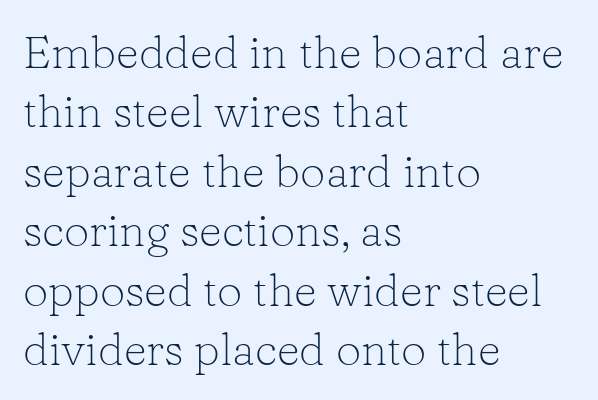
{"serif": "yes", "italic": "no", "bold": "no", "weight": "light", "width": "normal", "stroke_contrast": "low", "x_height": "medium", "monospaced": "no", "underline": "no", "align": "left", "line_spacing": "normal", "line_spacing_ratio": 1.32, "letter_spacing": "normal", "letter_spacing_em": 0.0, "glyph_px": 45}
